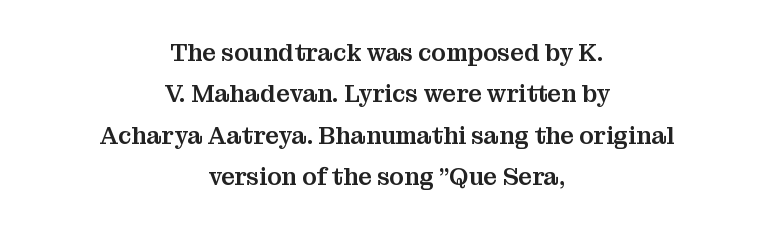
Posture: vertical. The rendering positions every line midway between the sides. Glyph-to-glyph distance matches everyday printed text. Descenders hang freely into open space.
